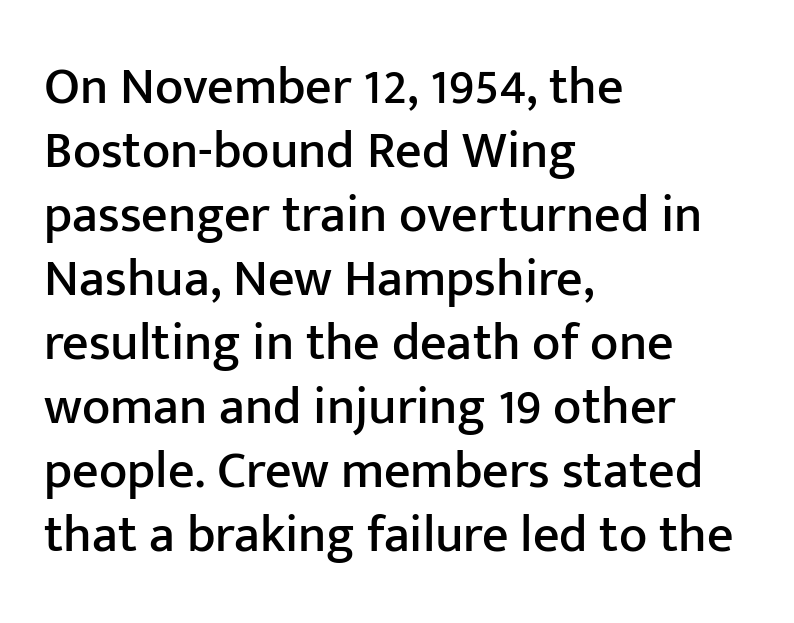
Q: Is the text italic (slanted)? A: No, it is upright.
Q: Is the typeface a serif or a sans-serif typeface? A: Sans-serif.
Q: Is the text underlined? A: No.
Q: How is the paragraph aligned? A: Left-aligned.
Q: Is the spacing between letters normal or unusually wide? A: Normal.
Q: Width (condensed, normal, or wide)? A: Normal.
Q: Stroke contrast? A: Low.
Q: x-height? A: Medium.
Q: Monospaced? A: No.
